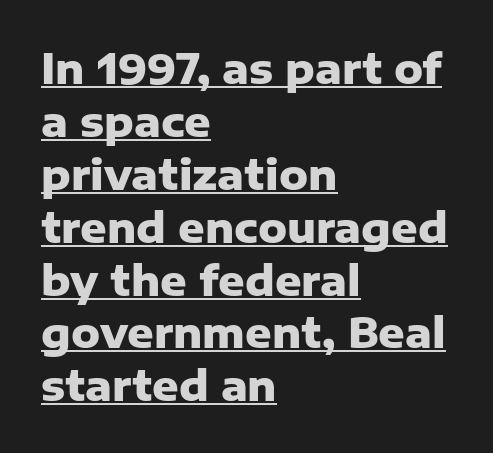
Q: Is the text bold? A: Yes.
Q: Is the text italic (slanted)? A: No, it is upright.
Q: Is the typeface a serif or a sans-serif typeface? A: Sans-serif.
Q: Is the text underlined? A: Yes.
Q: How is the paragraph aligned? A: Left-aligned.
Q: Is the spacing between letters normal or unusually wide? A: Normal.
Q: Is the spacing between lines tight, normal or loose? A: Normal.
Q: Width (condensed, normal, or wide)? A: Normal.
Q: Stroke contrast? A: Low.
Q: x-height? A: Medium.
Q: Monospaced? A: No.
